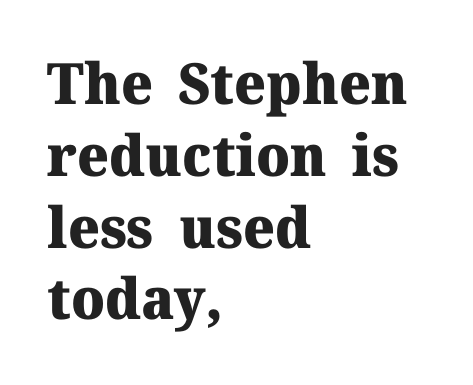
Caption: multi-line text, flush left, ragged right. Italic: no, the glyphs are upright roman. Students, this is bold: see how much ink each stroke carries. Varying glyph widths throughout — classic text-font behaviour. What stands out about the letter spacing? Nothing — it is the standard amount.
